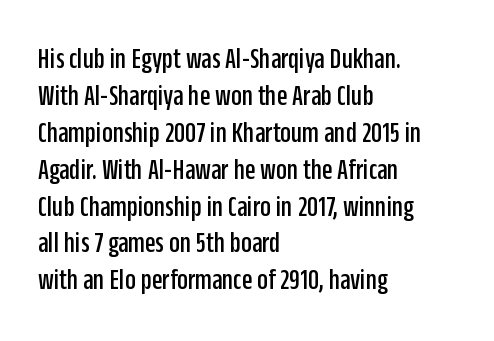
The image shows 30 px condensed sans-serif type, upright; set left-aligned, line spacing 1.23x, normal letter spacing, not underlined; low stroke contrast and a large x-height.
